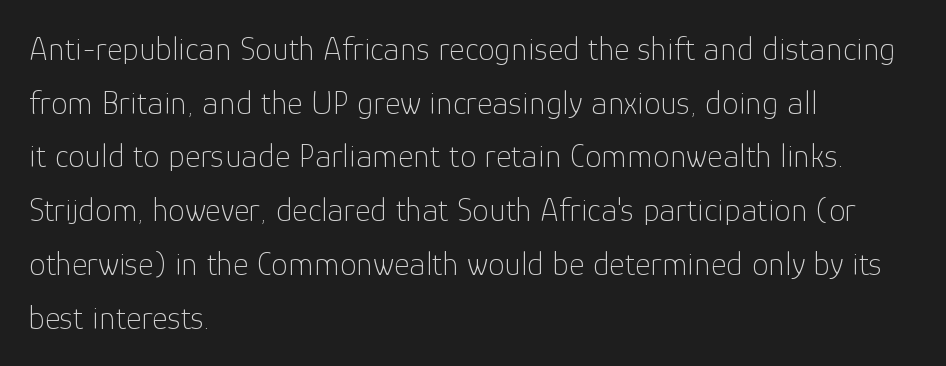
{"serif": "no", "italic": "no", "bold": "no", "weight": "thin", "width": "normal", "stroke_contrast": "low", "x_height": "medium", "monospaced": "no", "underline": "no", "align": "left", "line_spacing": "normal", "line_spacing_ratio": 1.58, "letter_spacing": "normal", "letter_spacing_em": 0.0, "glyph_px": 34}
